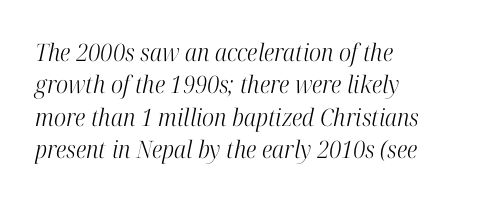
Q: Is the text bold? A: No.
Q: Is the text italic (slanted)? A: Yes, it leans right by about 12 degrees.
Q: Is the text underlined? A: No.
Q: How is the paragraph aligned? A: Left-aligned.
Q: Is the spacing between letters normal or unusually wide? A: Normal.
Q: Is the spacing between lines tight, normal or loose? A: Normal.
